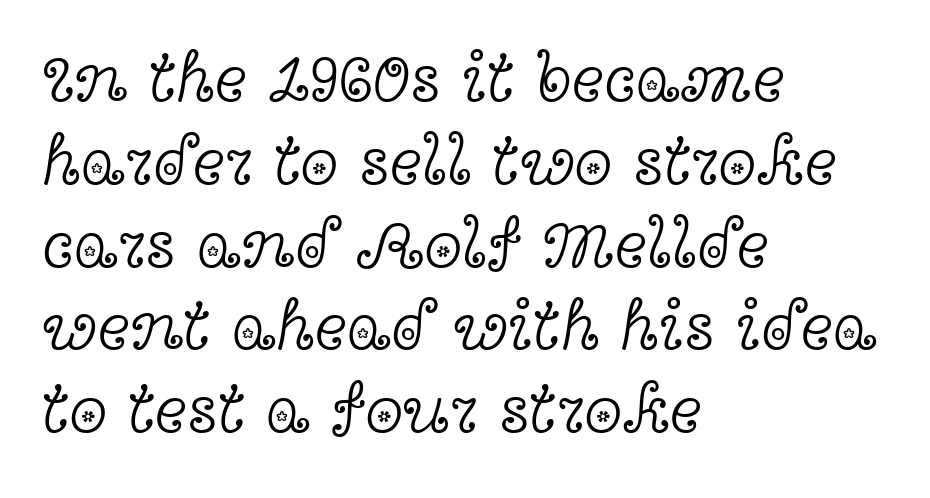
No word sits above an underline. The passage is arranged the way most books set body copy — flush left. Is there any slant? The stems are plumb. Looks like regular typesetting: each glyph gets only the width it needs. Old-style or modern, the face here clearly has serifs.
